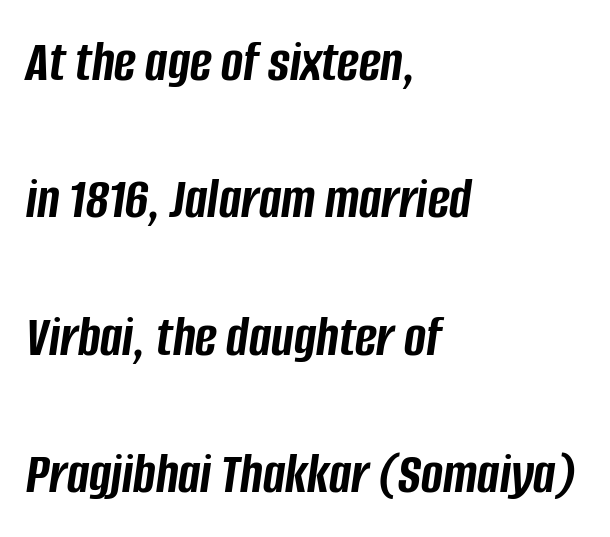
These lines were composed using italics. Chunky letters — that's bold for sure. This sample has the flowing, uneven cadence of proportional lettering. Letters rest on an invisible, unmarked baseline. The passage shown has conventional tracking throughout. Line beginnings align vertically; line endings do not.
